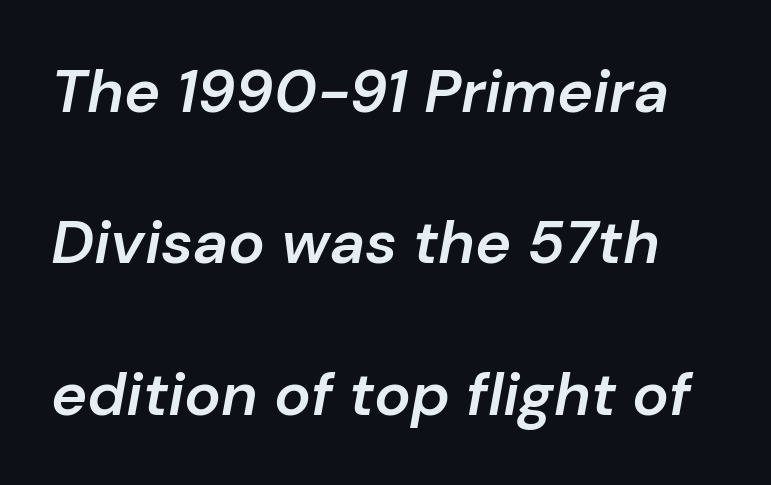
Q: Is the text bold? A: Semi-bold.
Q: Is the text italic (slanted)? A: Yes, it leans right by about 10 degrees.
Q: Is the text underlined? A: No.
Q: Is the spacing between letters normal or unusually wide? A: Normal.
Q: Is the spacing between lines tight, normal or loose? A: Loose.
Q: Width (condensed, normal, or wide)? A: Normal.
Q: Stroke contrast? A: Low.
Q: x-height? A: Medium.
Q: Monospaced? A: No.
